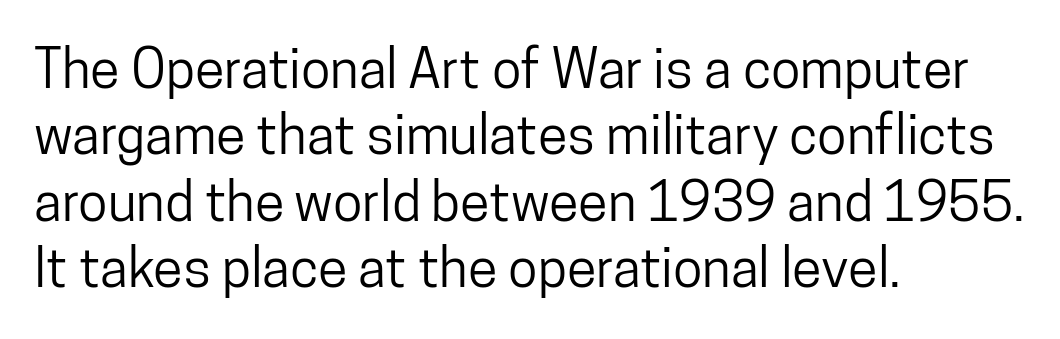
{"serif": "no", "italic": "no", "width": "condensed", "stroke_contrast": "low", "x_height": "medium", "monospaced": "no", "underline": "no", "align": "left", "line_spacing_ratio": 1.23, "letter_spacing": "normal", "letter_spacing_em": 0.0, "glyph_px": 54}
